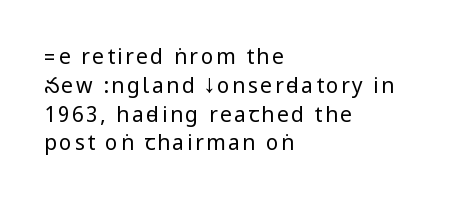
{"italic": "no", "bold": "no", "underline": "no", "align": "left", "line_spacing": "normal", "line_spacing_ratio": 1.37, "glyph_px": 21}
